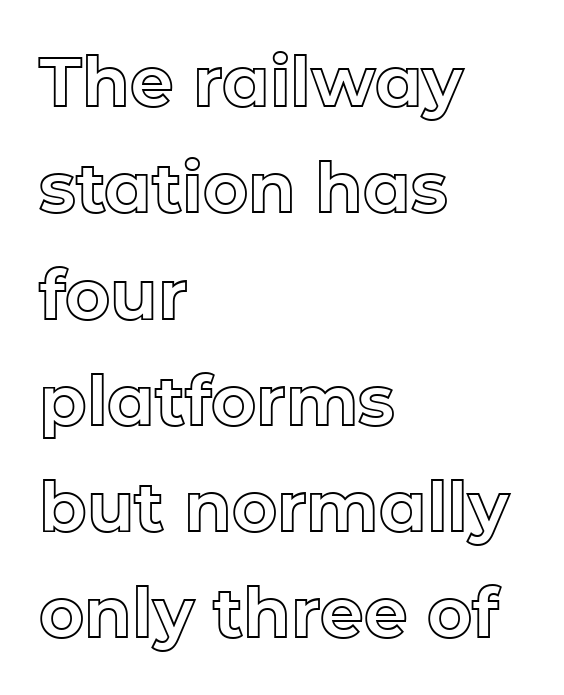
{"italic": "no", "width": "normal", "x_height": "medium", "monospaced": "no", "underline": "no", "align": "left", "line_spacing": "normal", "line_spacing_ratio": 1.54, "letter_spacing": "normal", "letter_spacing_em": 0.0, "glyph_px": 69}
